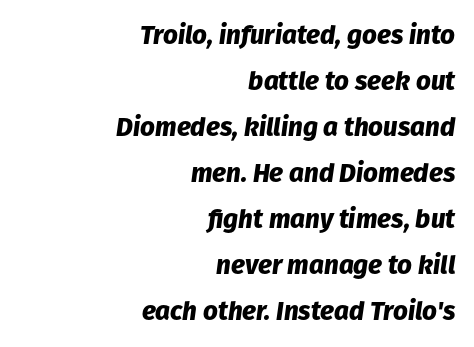
{"italic": "yes", "lean": "right", "slant_degrees": 8, "bold": "yes", "underline": "no", "align": "right", "line_spacing_ratio": 1.77, "letter_spacing": "normal", "letter_spacing_em": 0.0, "glyph_px": 26}
